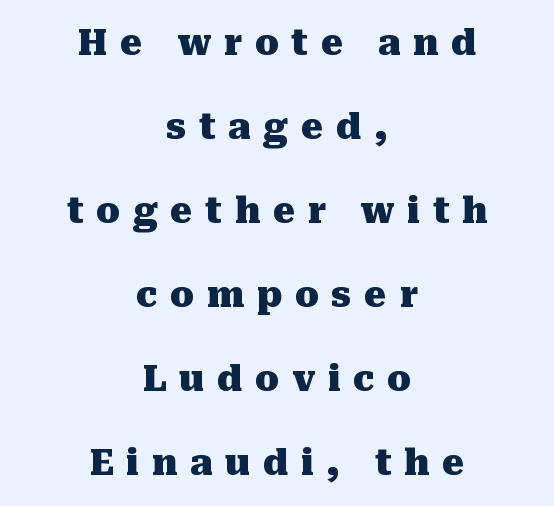
{"serif": "yes", "italic": "no", "bold": "yes", "weight": "heavy", "width": "normal", "stroke_contrast": "medium", "x_height": "medium", "monospaced": "no", "underline": "no", "align": "center", "line_spacing": "loose", "line_spacing_ratio": 2.4, "letter_spacing": "wide", "letter_spacing_em": 0.36, "glyph_px": 35}
